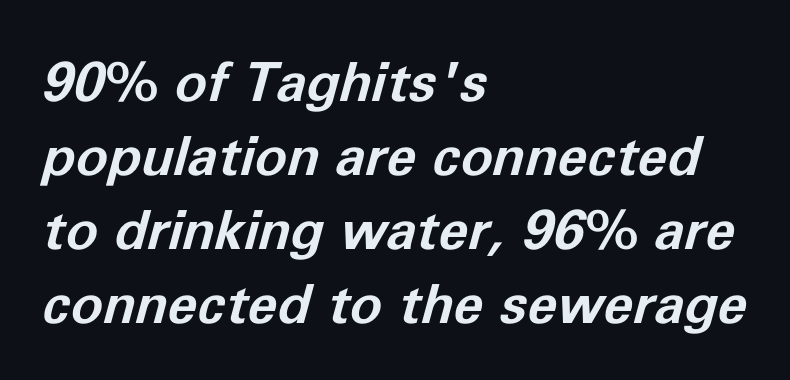
The image shows 54 px bold type, italic (leaning right); set left-aligned, normal line spacing (1.37x), normal letter spacing, not underlined; low stroke contrast and a medium x-height.
